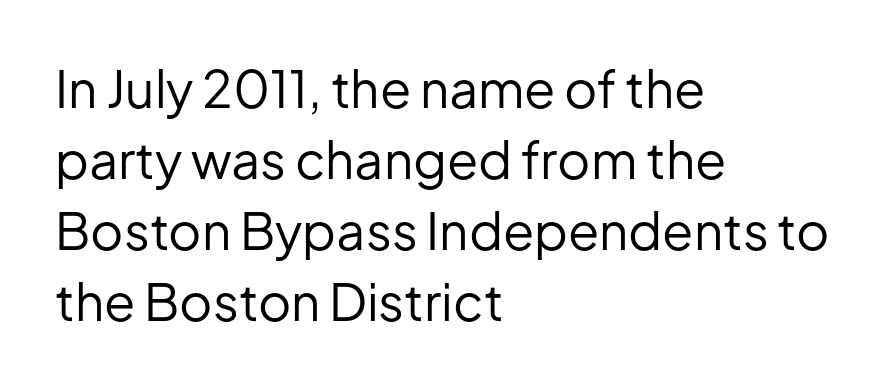
Q: Is the text bold? A: No.
Q: Is the text italic (slanted)? A: No, it is upright.
Q: Is the typeface a serif or a sans-serif typeface? A: Sans-serif.
Q: Is the text underlined? A: No.
Q: How is the paragraph aligned? A: Left-aligned.
Q: Is the spacing between letters normal or unusually wide? A: Normal.
Q: Is the spacing between lines tight, normal or loose? A: Normal.
Q: Width (condensed, normal, or wide)? A: Normal.
Q: Stroke contrast? A: Low.
Q: x-height? A: Medium.
Q: Monospaced? A: No.
